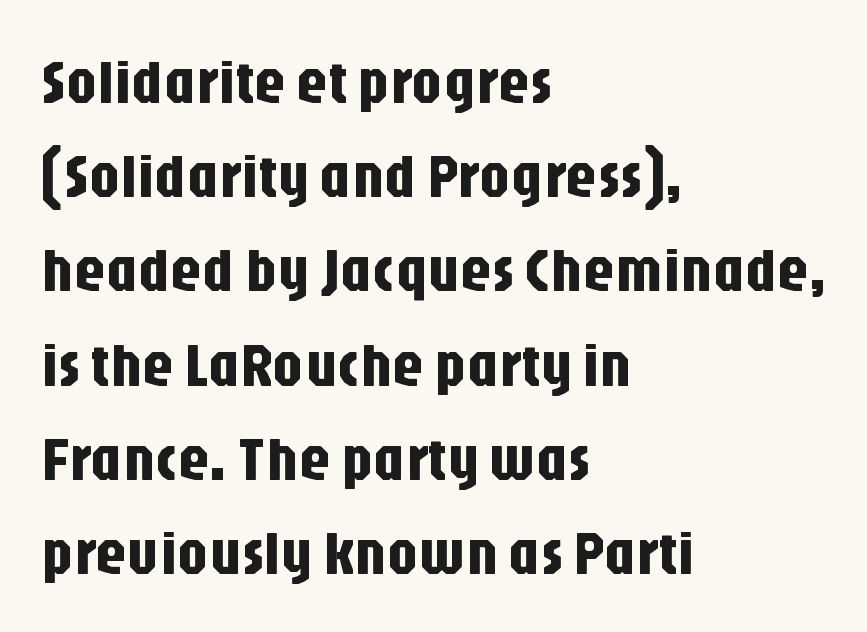
{"serif": "no", "italic": "no", "width": "condensed", "stroke_contrast": "low", "x_height": "large", "monospaced": "no", "underline": "no", "align": "left", "line_spacing": "normal", "line_spacing_ratio": 1.52, "letter_spacing": "normal", "letter_spacing_em": 0.0, "glyph_px": 62}
